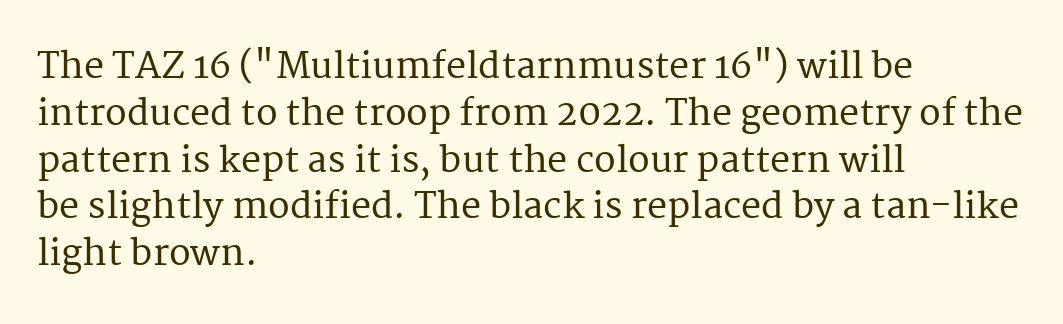
{"serif": "yes", "italic": "no", "width": "normal", "stroke_contrast": "medium", "x_height": "medium", "monospaced": "no", "underline": "no", "align": "left", "line_spacing": "normal", "line_spacing_ratio": 1.3, "letter_spacing": "normal", "letter_spacing_em": 0.0, "glyph_px": 36}
